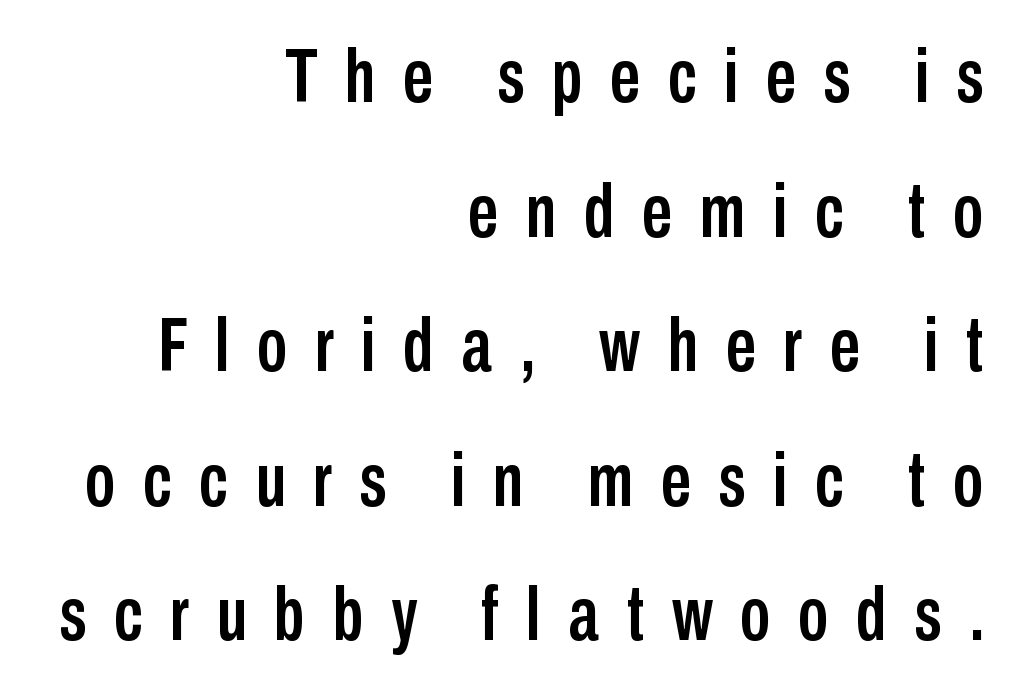
Q: Is the text italic (slanted)? A: No, it is upright.
Q: Is the typeface a serif or a sans-serif typeface? A: Sans-serif.
Q: Is the text underlined? A: No.
Q: How is the paragraph aligned? A: Right-aligned.
Q: Is the spacing between letters normal or unusually wide? A: Unusually wide.
Q: Width (condensed, normal, or wide)? A: Condensed.
Q: Stroke contrast? A: Low.
Q: x-height? A: Medium.
Q: Monospaced? A: No.
